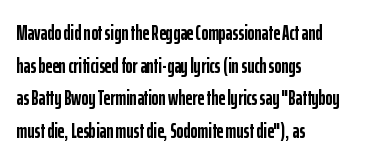
The image shows 21 px bold type, upright; set left-aligned, normal line spacing (1.55x), normal letter spacing, not underlined.
